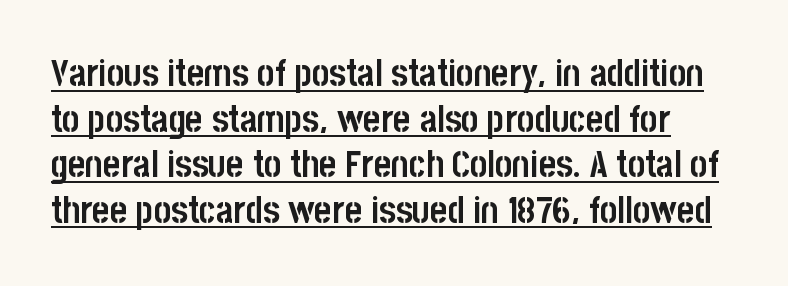
{"serif": "no", "italic": "no", "bold": "yes", "weight": "semibold", "width": "condensed", "stroke_contrast": "low", "x_height": "large", "monospaced": "no", "underline": "yes", "line_spacing_ratio": 1.23, "letter_spacing": "normal", "letter_spacing_em": 0.0, "glyph_px": 37}
